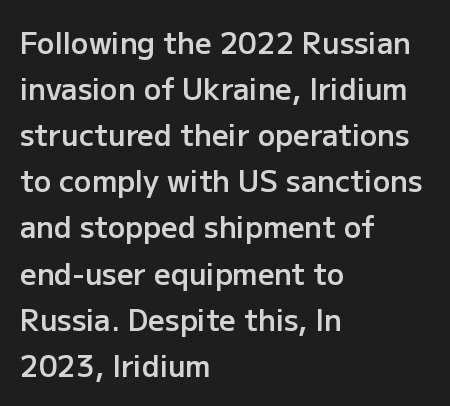
Q: Is the text bold? A: Semi-bold.
Q: Is the text italic (slanted)? A: No, it is upright.
Q: Is the typeface a serif or a sans-serif typeface? A: Sans-serif.
Q: Is the text underlined? A: No.
Q: How is the paragraph aligned? A: Left-aligned.
Q: Is the spacing between letters normal or unusually wide? A: Normal.
Q: Is the spacing between lines tight, normal or loose? A: Normal.
Q: Width (condensed, normal, or wide)? A: Normal.
Q: Stroke contrast? A: Low.
Q: x-height? A: Medium.
Q: Monospaced? A: No.
